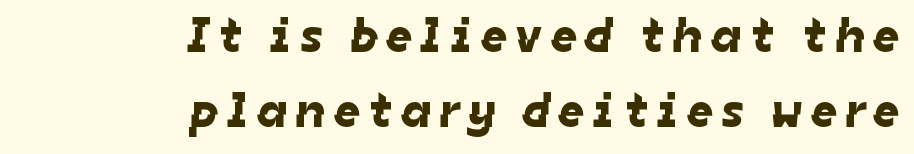
Q: Is the typeface a serif or a sans-serif typeface? A: Sans-serif.
Q: Is the text underlined? A: No.
Q: How is the paragraph aligned? A: Right-aligned.
Q: Is the spacing between lines tight, normal or loose? A: Normal.
Q: Width (condensed, normal, or wide)? A: Normal.
Q: Stroke contrast? A: Low.
Q: x-height? A: Medium.
Q: Monospaced? A: No.
